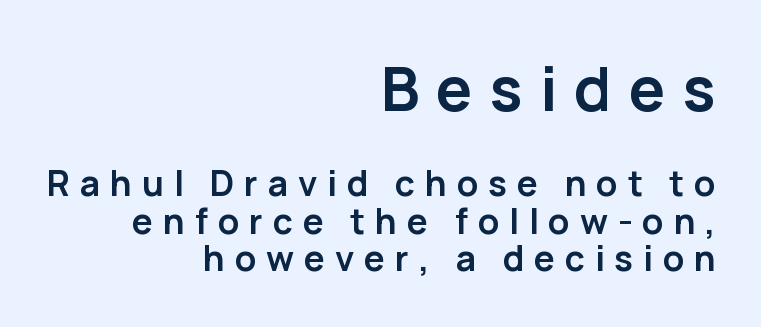
{"serif": "no", "italic": "no", "bold": "yes", "weight": "semibold", "width": "normal", "stroke_contrast": "low", "x_height": "medium", "monospaced": "no", "underline": "no", "align": "right", "line_spacing": "tight", "line_spacing_ratio": 1.06, "letter_spacing": "wide", "letter_spacing_em": 0.28, "larger_block": "first", "size_ratio": 1.74, "glyph_px": 61}
